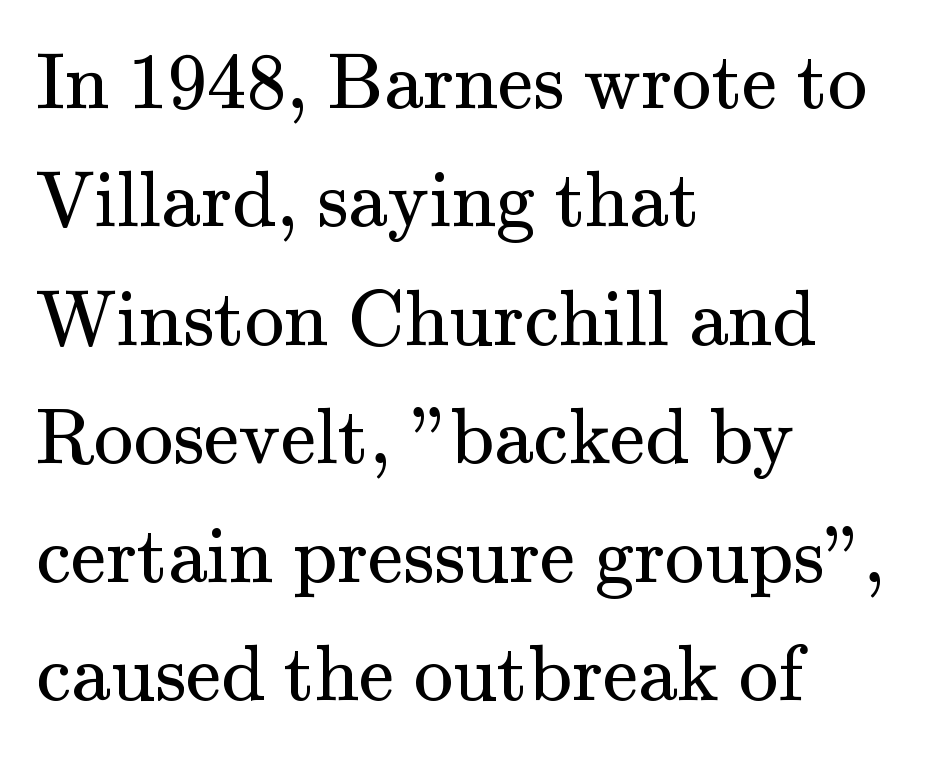
Each new line begins a customary step beneath the previous one. The strokes carry an ordinary text weight at most. The area under the type is left untouched. Left-aligned paragraph, ragged on the right. The letterforms sit shoulder to shoulder at normal distance.
